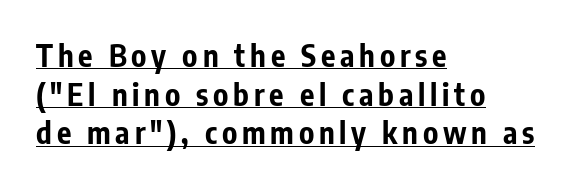
Plenty of ink on the page — the face is bold. The lines sit at an ordinary, default distance from one another. Underline: present. Italic: no, the glyphs are upright roman. What kind of face is this? One without serifs — a sans.
